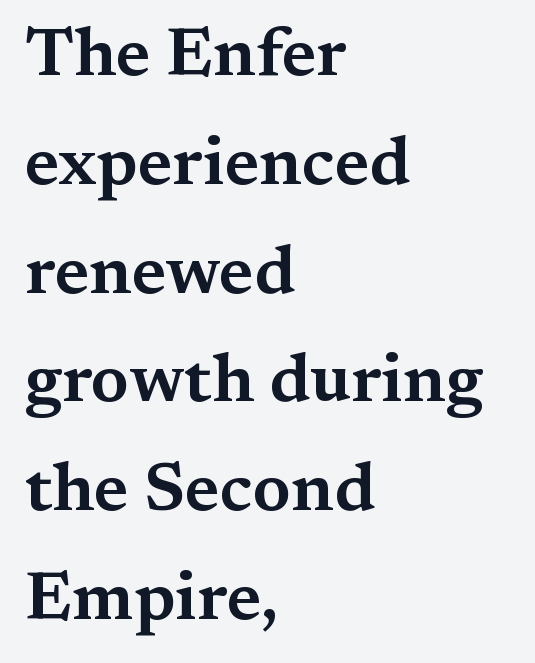
{"serif": "yes", "italic": "no", "width": "wide", "stroke_contrast": "medium", "x_height": "medium", "monospaced": "no", "underline": "no", "align": "left", "line_spacing": "normal", "line_spacing_ratio": 1.6, "letter_spacing": "normal", "letter_spacing_em": 0.0, "glyph_px": 68}
